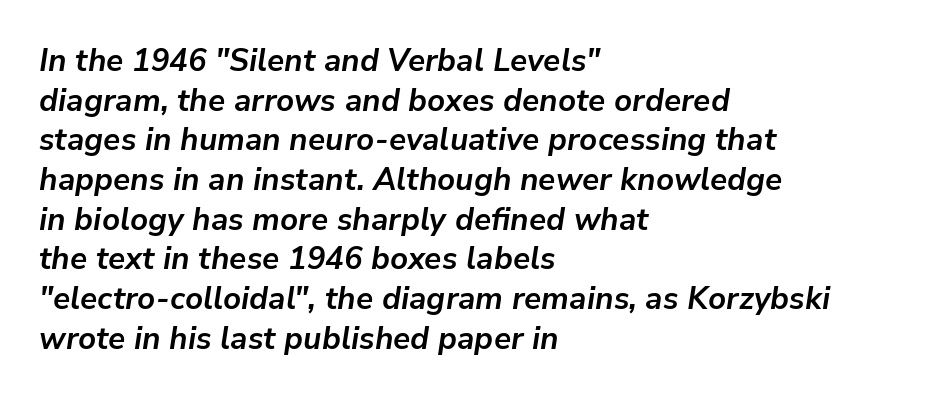
{"italic": "yes", "lean": "right", "slant_degrees": 9, "bold": "yes", "weight": "bold", "width": "normal", "stroke_contrast": "low", "x_height": "medium", "monospaced": "no", "underline": "no", "align": "left", "line_spacing": "normal", "line_spacing_ratio": 1.28, "letter_spacing": "normal", "letter_spacing_em": 0.0, "glyph_px": 31}
